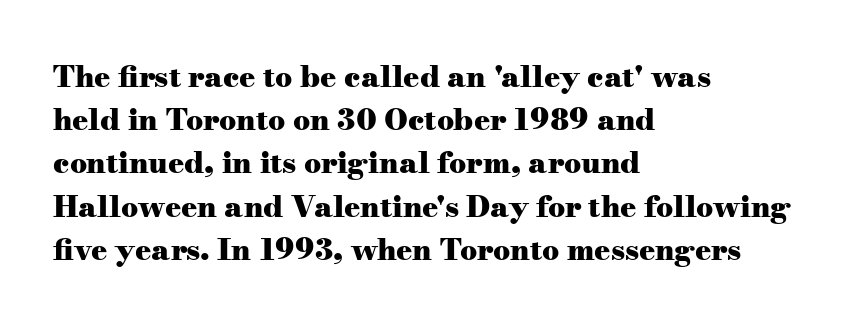
The gaps between neighbouring characters are ordinary and unremarkable. Weight check: bold — yes, fully. Students, observe: this is what conventionally led text looks like. Leftover space on each line is placed entirely after the last word. Type style note: has serifs.
